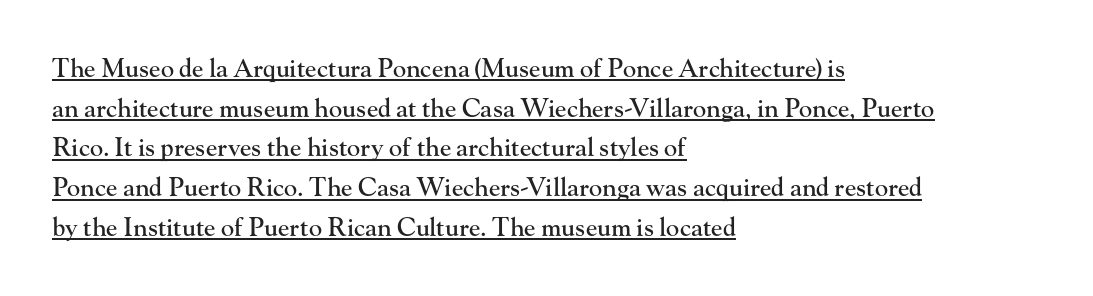
The image shows 25 px text type, upright; set left-aligned, normal line spacing (1.59x), normal letter spacing, underlined.
